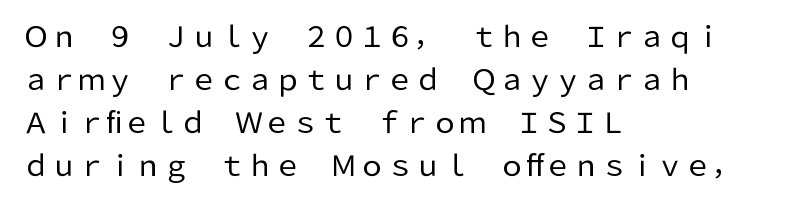
{"serif": "no", "italic": "no", "bold": "no", "weight": "regular", "width": "normal", "stroke_contrast": "low", "x_height": "medium", "monospaced": "no", "underline": "no", "align": "left", "line_spacing": "normal", "line_spacing_ratio": 1.53, "letter_spacing": "normal", "letter_spacing_em": 0.0, "glyph_px": 28}
